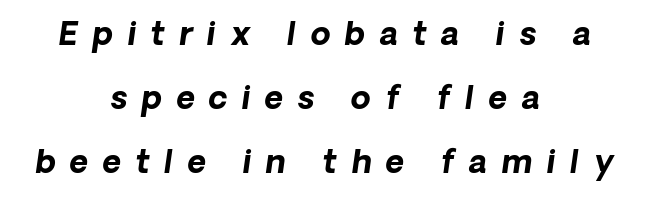
The image shows 32 px bold type, italic (leaning right); set centered, loose line spacing (2.0x), unusually wide letter spacing (+0.45 em), not underlined; low stroke contrast and a medium x-height.
